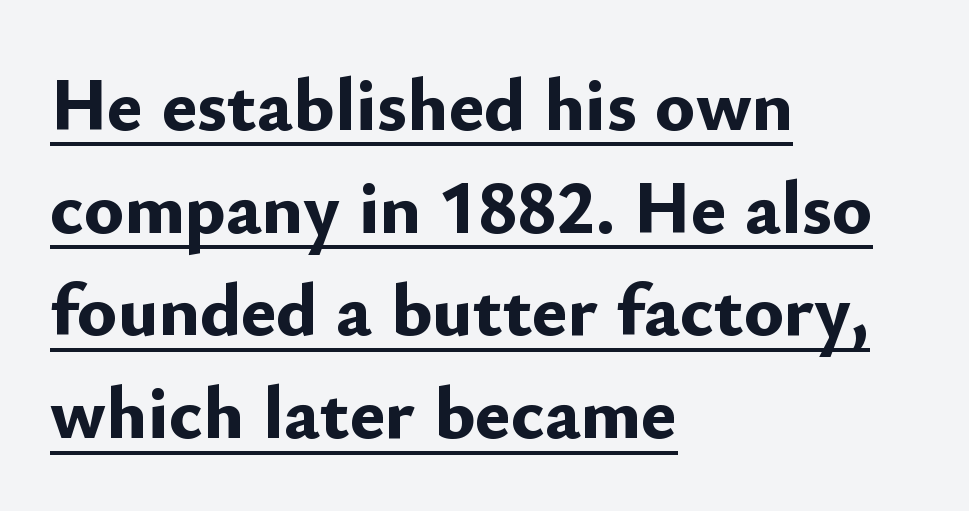
Q: Is the text bold? A: Yes.
Q: Is the text italic (slanted)? A: No, it is upright.
Q: Is the typeface a serif or a sans-serif typeface? A: Sans-serif.
Q: Is the text underlined? A: Yes.
Q: How is the paragraph aligned? A: Left-aligned.
Q: Is the spacing between letters normal or unusually wide? A: Normal.
Q: Is the spacing between lines tight, normal or loose? A: Normal.
Q: Width (condensed, normal, or wide)? A: Normal.
Q: Stroke contrast? A: Low.
Q: x-height? A: Small.
Q: Monospaced? A: No.
